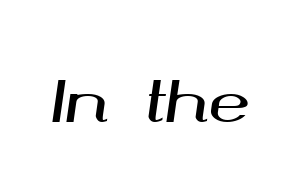
The image shows 57 px wide type, italic (leaning right); set normal letter spacing, not underlined; medium stroke contrast and a medium x-height.
